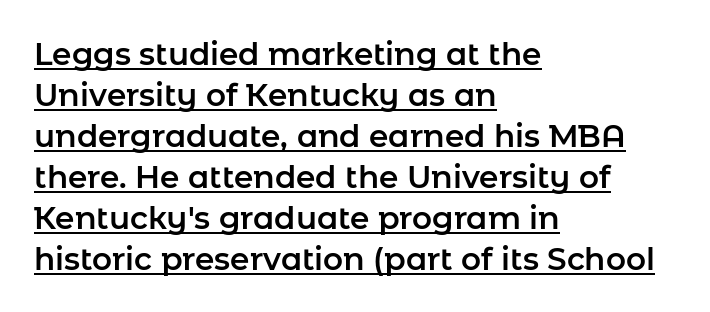
{"serif": "no", "italic": "no", "width": "normal", "stroke_contrast": "low", "x_height": "medium", "monospaced": "no", "underline": "yes", "align": "left", "line_spacing": "normal", "line_spacing_ratio": 1.32, "letter_spacing": "normal", "letter_spacing_em": 0.0, "glyph_px": 31}
